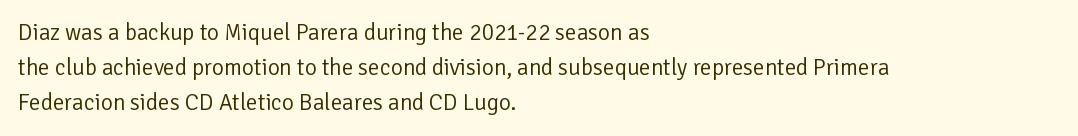
{"italic": "no", "bold": "no", "underline": "no", "align": "left", "line_spacing": "normal", "line_spacing_ratio": 1.53, "letter_spacing": "normal", "letter_spacing_em": 0.0, "glyph_px": 23}
